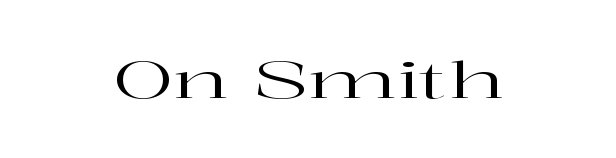
The image shows 50 px wide serif type, upright; set centered, normal letter spacing, not underlined; high stroke contrast and a medium x-height.
